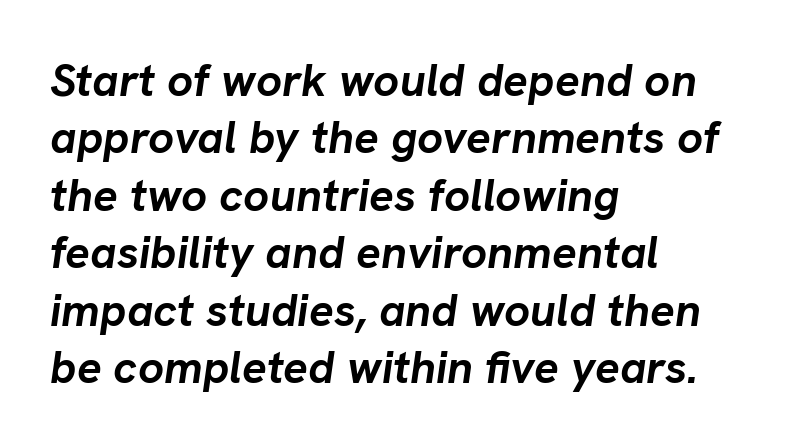
Q: Is the text bold? A: Yes.
Q: Is the text italic (slanted)? A: Yes, it leans right by about 8 degrees.
Q: Is the text underlined? A: No.
Q: How is the paragraph aligned? A: Left-aligned.
Q: Is the spacing between letters normal or unusually wide? A: Normal.
Q: Is the spacing between lines tight, normal or loose? A: Normal.
Q: Width (condensed, normal, or wide)? A: Normal.
Q: Stroke contrast? A: Low.
Q: x-height? A: Medium.
Q: Monospaced? A: No.
